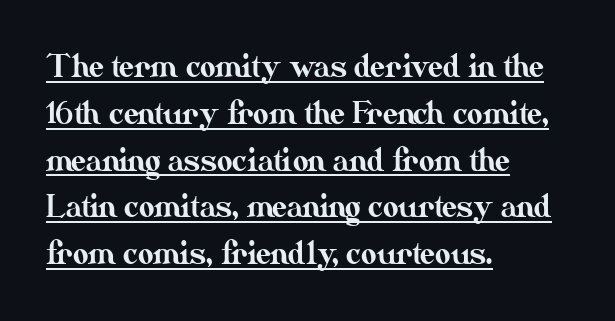
{"italic": "no", "width": "normal", "stroke_contrast": "medium", "x_height": "small", "monospaced": "no", "underline": "yes", "align": "left", "line_spacing": "normal", "line_spacing_ratio": 1.56, "letter_spacing": "normal", "letter_spacing_em": 0.0, "glyph_px": 30}
